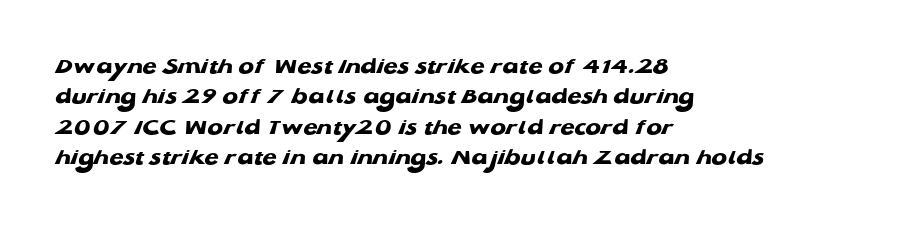
Strong, thick strokes mark this as bold type. Unmarked baselines from the first word to the last. A typesetter would call this zero additional tracking. The line-height multiplier appears to be the usual default. These lines stack with their left ends in a neat column.
